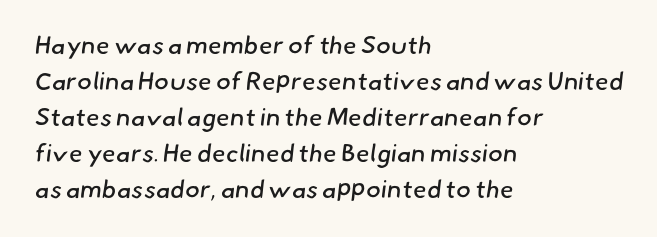
The image shows 25 px text type; set left-aligned, normal line spacing (1.44x), normal letter spacing, not underlined.
